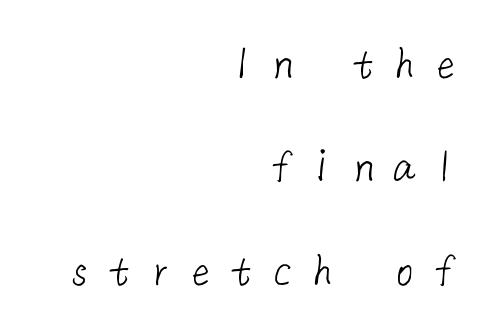
Q: Is the text bold? A: No.
Q: Is the typeface a serif or a sans-serif typeface? A: Sans-serif.
Q: Is the text underlined? A: No.
Q: How is the paragraph aligned? A: Right-aligned.
Q: Is the spacing between letters normal or unusually wide? A: Unusually wide.
Q: Is the spacing between lines tight, normal or loose? A: Loose.
Q: Width (condensed, normal, or wide)? A: Normal.
Q: Stroke contrast? A: Low.
Q: x-height? A: Medium.
